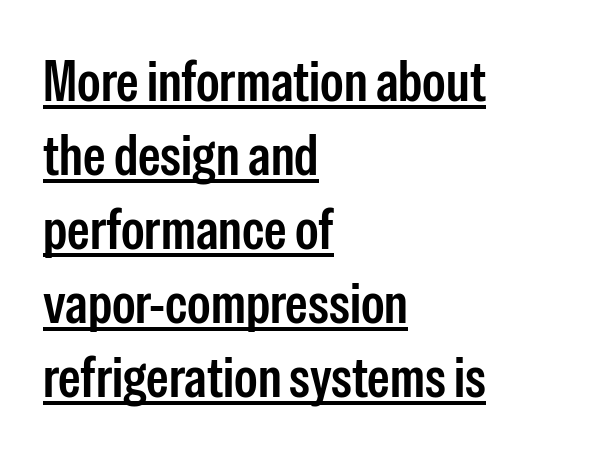
Q: Is the text italic (slanted)? A: No, it is upright.
Q: Is the typeface a serif or a sans-serif typeface? A: Sans-serif.
Q: Is the text underlined? A: Yes.
Q: How is the paragraph aligned? A: Left-aligned.
Q: Is the spacing between letters normal or unusually wide? A: Normal.
Q: Is the spacing between lines tight, normal or loose? A: Normal.
Q: Width (condensed, normal, or wide)? A: Condensed.
Q: Stroke contrast? A: Low.
Q: x-height? A: Medium.
Q: Monospaced? A: No.
